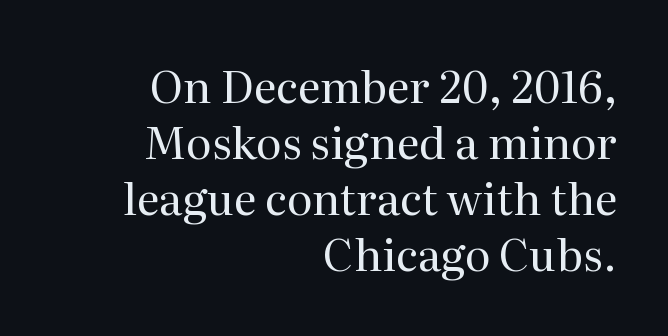
{"serif": "yes", "italic": "no", "bold": "no", "weight": "regular", "width": "normal", "stroke_contrast": "medium", "x_height": "medium", "monospaced": "no", "underline": "no", "align": "right", "line_spacing": "normal", "line_spacing_ratio": 1.27, "letter_spacing": "normal", "letter_spacing_em": 0.0, "glyph_px": 44}
